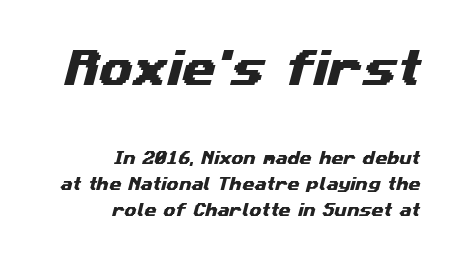
Q: Is the typeface a serif or a sans-serif typeface? A: Sans-serif.
Q: Is the text underlined? A: No.
Q: How is the paragraph aligned? A: Right-aligned.
Q: Is the spacing between letters normal or unusually wide? A: Normal.
Q: Which block of text is set in a larger size, the first (top) or the second (bottom)? A: The first (top) one.
Q: Width (condensed, normal, or wide)? A: Wide.
Q: Stroke contrast? A: Medium.
Q: x-height? A: Medium.
Q: Monospaced? A: No.
